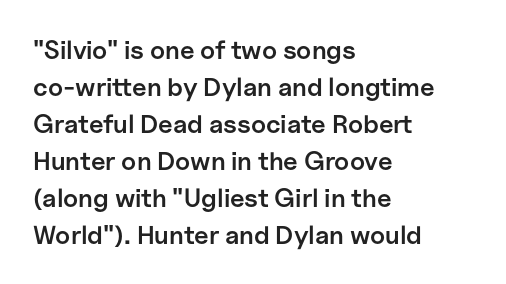
{"italic": "no", "bold": "semi", "underline": "no", "align": "left", "line_spacing": "normal", "line_spacing_ratio": 1.42, "letter_spacing": "normal", "letter_spacing_em": 0.0, "glyph_px": 26}
